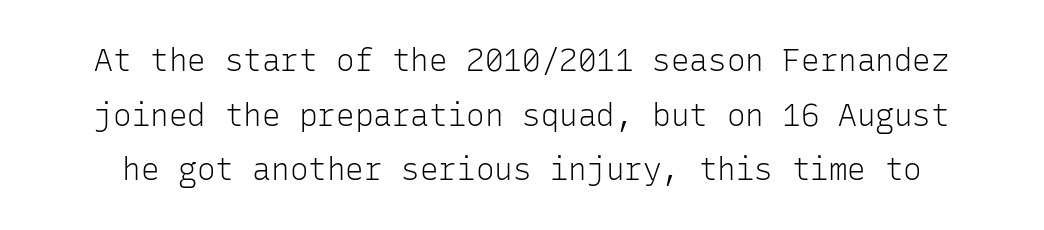
Q: Is the text bold? A: No.
Q: Is the text italic (slanted)? A: No, it is upright.
Q: Is the typeface a serif or a sans-serif typeface? A: Sans-serif.
Q: Is the text underlined? A: No.
Q: Is the spacing between letters normal or unusually wide? A: Normal.
Q: Width (condensed, normal, or wide)? A: Normal.
Q: Stroke contrast? A: Low.
Q: x-height? A: Medium.
Q: Monospaced? A: Yes.
